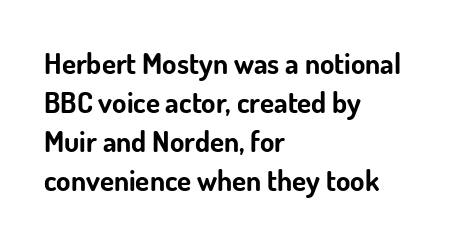
Letterform terminals end flat and unadorned throughout the passage. This rendering uses left alignment, leaving the right contour irregular. Spacing verdict: proportional, widths tailored to each character. Is there any slant? The stems are plumb. Characters follow at the spacing the type designer built in.
